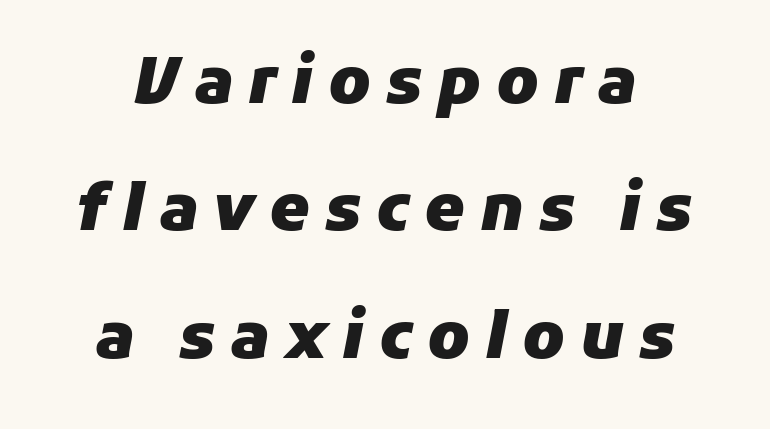
The image shows 64 px heavy type, italic (leaning right); set loose line spacing (1.99x), unusually wide letter spacing (+0.23 em), not underlined; low stroke contrast and a medium x-height.
